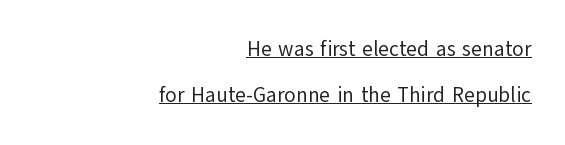
{"italic": "no", "bold": "no", "underline": "yes", "align": "right", "line_spacing": "loose", "line_spacing_ratio": 2.2, "letter_spacing": "normal", "letter_spacing_em": 0.0, "glyph_px": 21}
